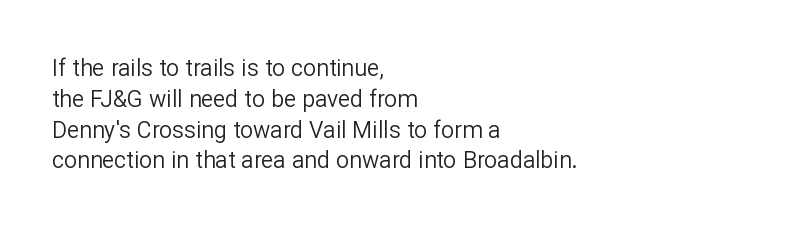
The image shows 23 px text type, upright; set left-aligned, normal line spacing (1.34x), normal letter spacing, not underlined.
